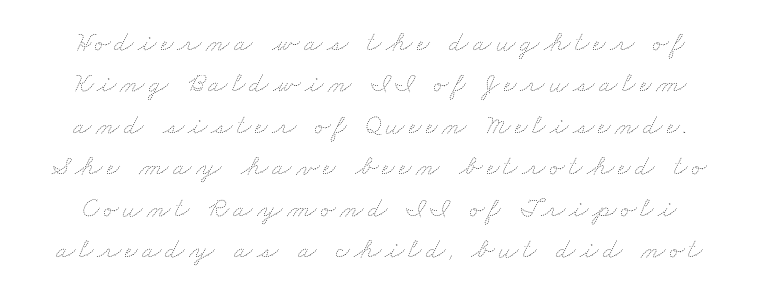
{"bold": "no", "weight": "thin", "width": "wide", "stroke_contrast": "low", "x_height": "small", "monospaced": "no", "underline": "no", "line_spacing": "normal", "line_spacing_ratio": 1.48, "glyph_px": 28}
